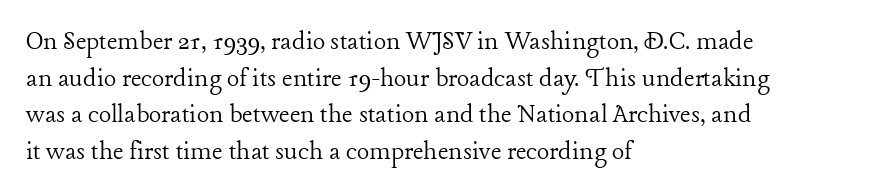
The image shows 29 px light serif type, upright; set left-aligned, normal line spacing (1.26x), normal letter spacing, not underlined; low stroke contrast and a medium x-height.
